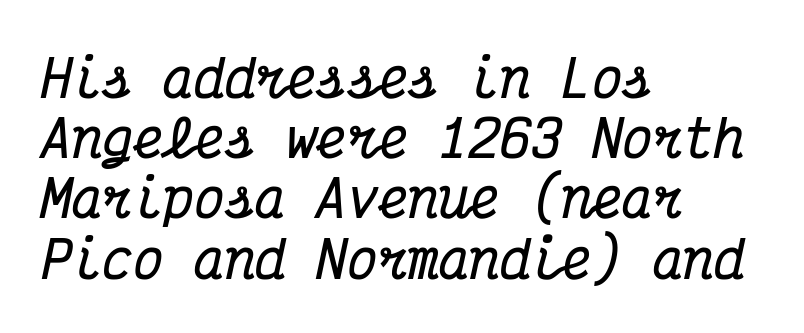
The image shows 51 px bold, condensed serif type, italic (leaning right), monospaced; set left-aligned, line spacing 1.18x, normal letter spacing, not underlined; medium stroke contrast and a medium x-height.
